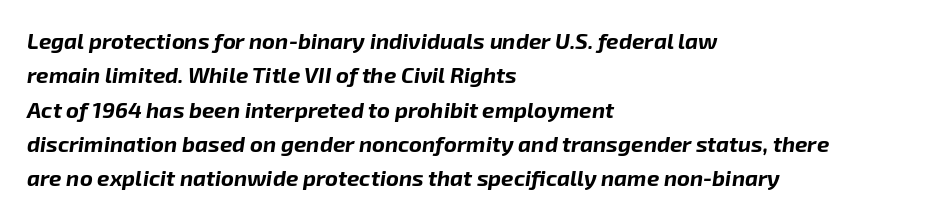
Q: Is the text bold? A: Yes.
Q: Is the text italic (slanted)? A: Yes, it leans right by about 8 degrees.
Q: Is the text underlined? A: No.
Q: How is the paragraph aligned? A: Left-aligned.
Q: Is the spacing between letters normal or unusually wide? A: Normal.
Q: Is the spacing between lines tight, normal or loose? A: Normal.
